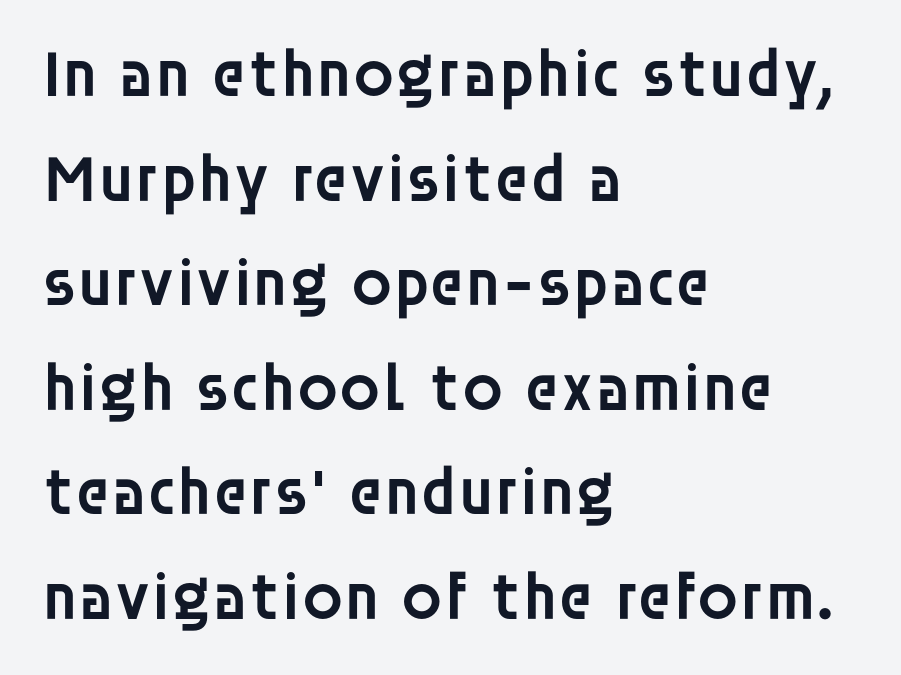
The image shows 67 px semibold sans-serif type, upright; set left-aligned, normal line spacing (1.56x), normal letter spacing, not underlined; low stroke contrast and a large x-height.
